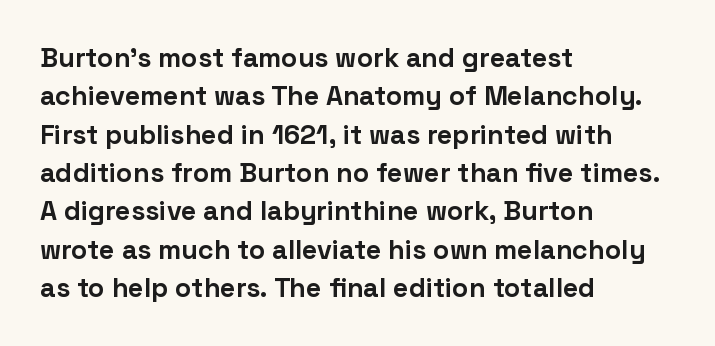
The image shows 27 px bold type, upright; set left-aligned, normal line spacing (1.42x), normal letter spacing, not underlined.
